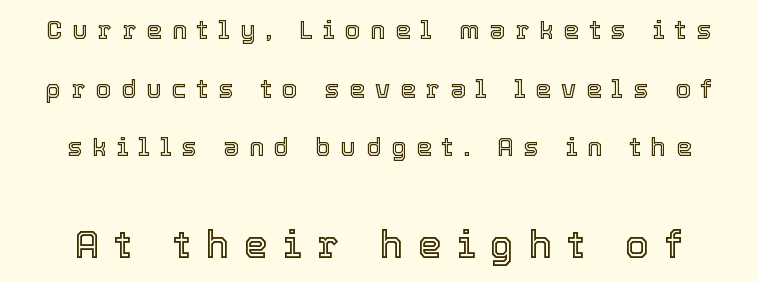
Loose tracking; the words dissolve into strings of separated letters. Whoever set this made the second block the dominant, larger element. Each letter keeps its own natural width here, so spacing adapts to shape. Quick note: underline off.
